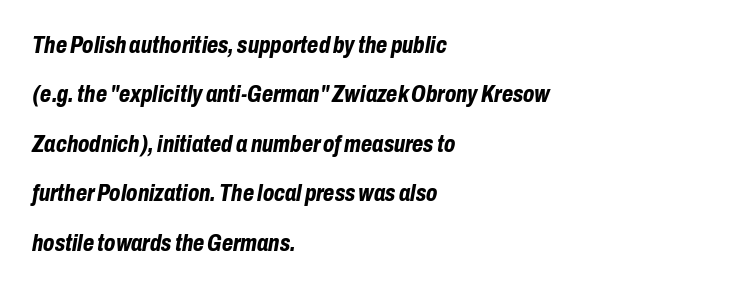
{"italic": "yes", "lean": "right", "slant_degrees": 10, "bold": "yes", "underline": "no", "align": "left", "line_spacing": "loose", "line_spacing_ratio": 2.15, "letter_spacing": "normal", "letter_spacing_em": 0.0, "glyph_px": 23}
